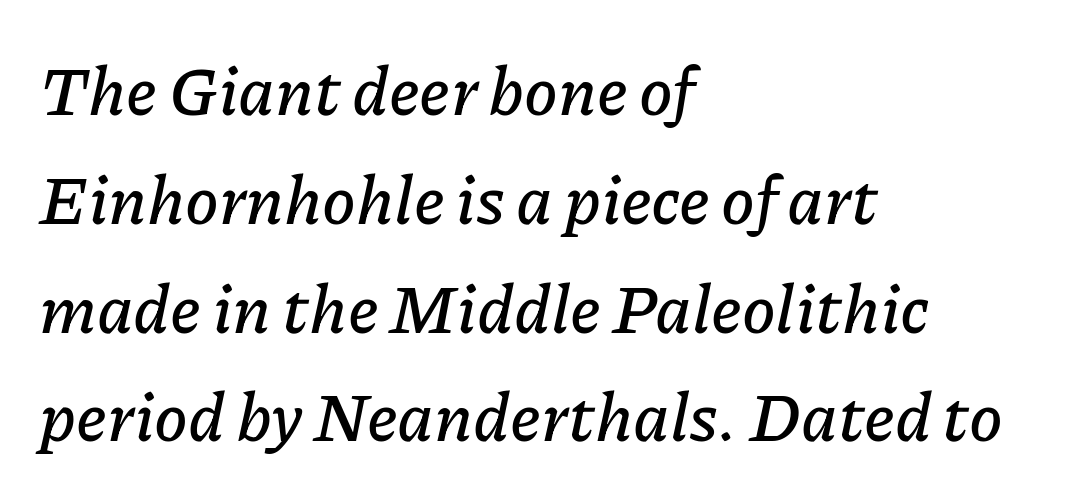
{"italic": "yes", "lean": "right", "slant_degrees": 11, "width": "normal", "stroke_contrast": "low", "x_height": "medium", "monospaced": "no", "underline": "no", "align": "left", "line_spacing": "normal", "line_spacing_ratio": 1.6, "letter_spacing": "normal", "letter_spacing_em": 0.0, "glyph_px": 68}
